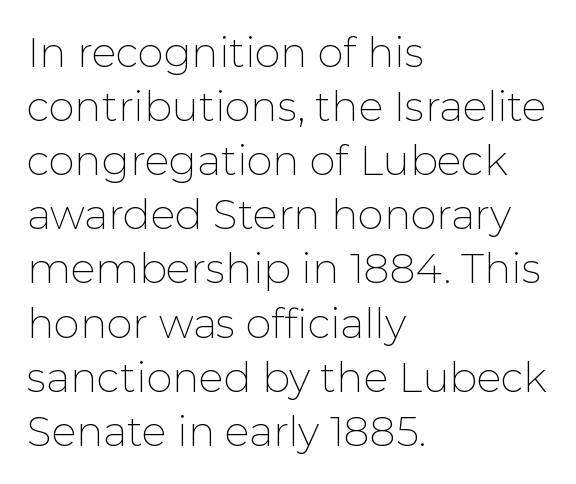
{"serif": "no", "italic": "no", "bold": "no", "weight": "thin", "width": "normal", "stroke_contrast": "low", "x_height": "medium", "monospaced": "no", "underline": "no", "align": "left", "line_spacing": "normal", "line_spacing_ratio": 1.32, "letter_spacing": "normal", "letter_spacing_em": 0.0, "glyph_px": 41}
